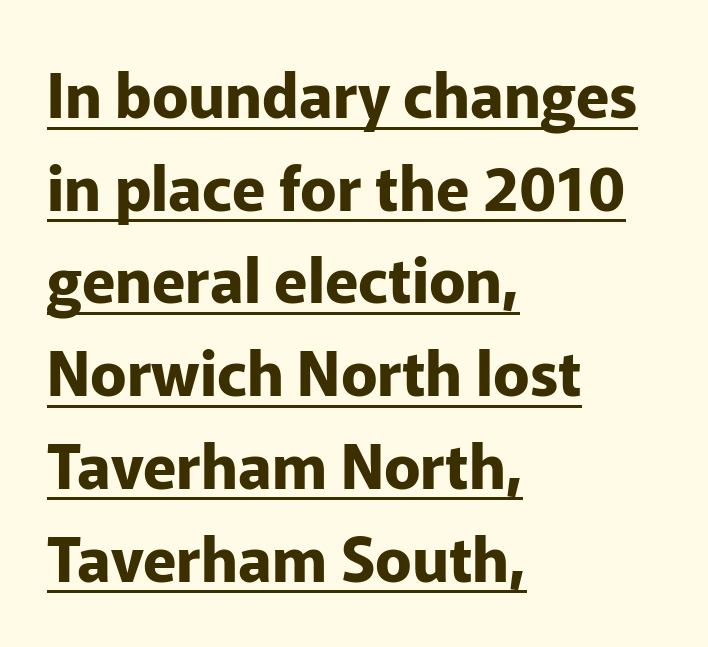
The image shows 61 px bold sans-serif type, upright; set left-aligned, normal line spacing (1.52x), normal letter spacing, underlined; low stroke contrast and a medium x-height.
